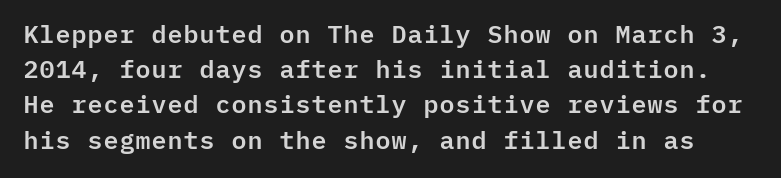
Q: Is the text italic (slanted)? A: No, it is upright.
Q: Is the text underlined? A: No.
Q: Is the spacing between letters normal or unusually wide? A: Normal.
Q: Is the spacing between lines tight, normal or loose? A: Normal.
